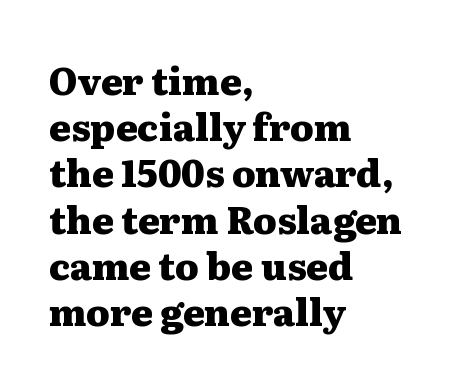
The image shows 37 px heavy, wide serif type, upright; set left-aligned, normal line spacing (1.25x), normal letter spacing, not underlined; medium stroke contrast and a medium x-height.
